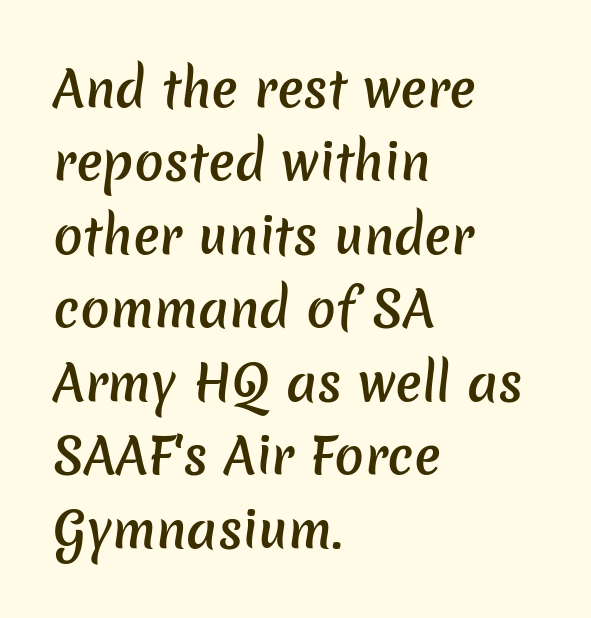
The image shows 49 px semibold sans-serif type; set left-aligned, normal line spacing (1.5x), normal letter spacing, not underlined; low stroke contrast and a medium x-height.
